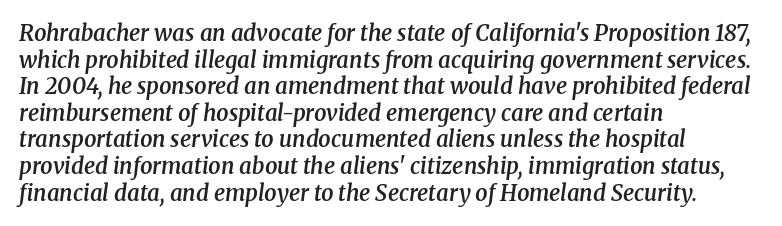
Has an underline been added? It has not. Every row of glyphs begins at an identical x-position on the left. Honestly, the letter spacing is just normal — you wouldn't notice it. The typesetting leans somewhat heavy: a semibold. Observe the lean: these are italic letterforms.
